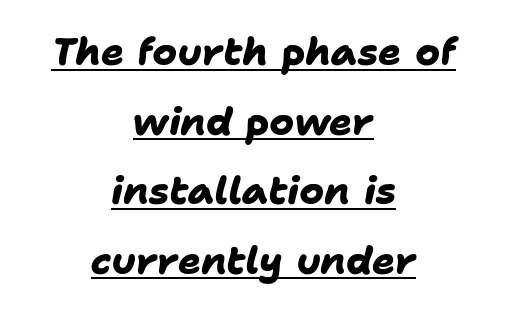
{"serif": "no", "bold": "yes", "weight": "heavy", "width": "normal", "stroke_contrast": "low", "x_height": "medium", "monospaced": "no", "underline": "yes", "align": "center", "line_spacing_ratio": 1.83, "letter_spacing": "normal", "letter_spacing_em": 0.0, "glyph_px": 38}
